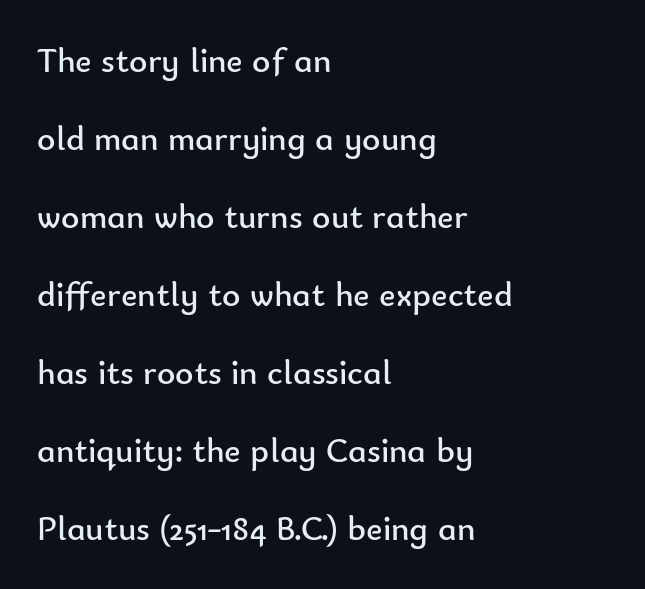
You can tell from the bare stems that sans-serif type was used. You could call the tracking neutral — neither tight nor loose. The lines are spread far apart with generous leading. Leftover space on each line is placed entirely after the last word. The typeface has the unassuming heft of standard copy or less. The lettering stays uniformly vertical, giving the passage a roman look.
